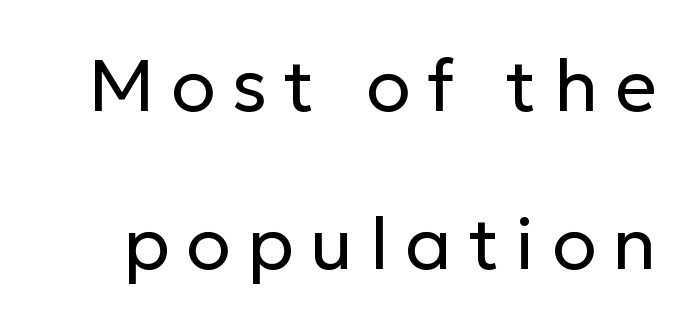
Letter spacing: wide. The text was rendered using a sans face with plain stroke endings. The specimen omits any rule beneath the text block's lines. Italic? Not at all — the glyphs are vertical. Proportional: the letters do not fall into vertical columns. Widely set lines give the paragraph a tall, airy silhouette.
